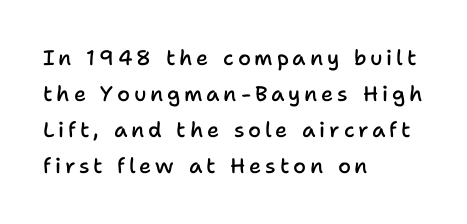
Q: Is the text bold? A: Semi-bold.
Q: Is the text italic (slanted)? A: No, it is upright.
Q: Is the text underlined? A: No.
Q: How is the paragraph aligned? A: Left-aligned.
